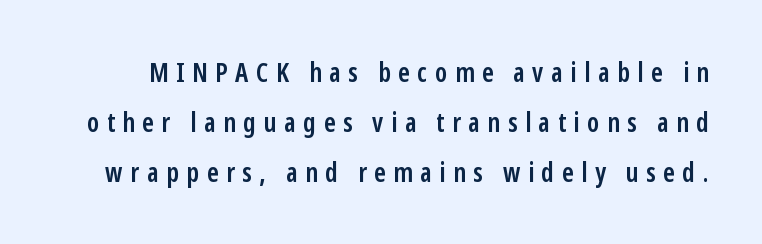
The image shows 27 px text type, upright; set line spacing 1.86x, unusually wide letter spacing (+0.28 em), not underlined.
